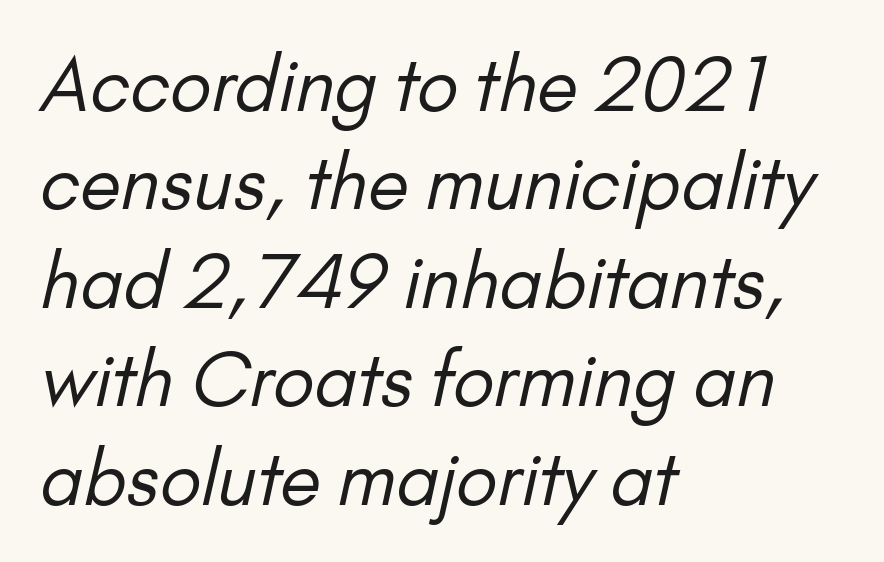
Anything drawn beneath the words? Only blank space. In CSS terms this would be text-align: left. Character widths vary here, with narrow letters taking less room than wide ones. Letter spacing: default. A typesetter would label this face a sans. No heavy texture on the line: the type isn't bold.
